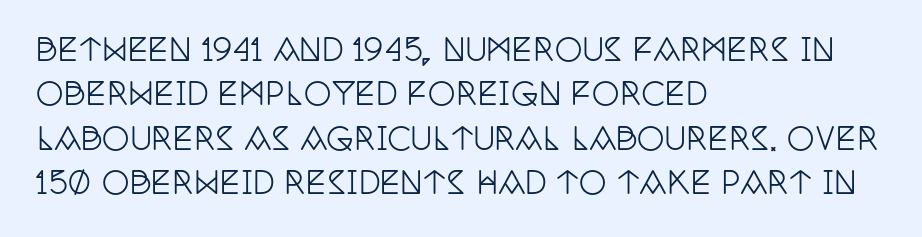
Q: Is the text italic (slanted)? A: No, it is upright.
Q: Is the typeface a serif or a sans-serif typeface? A: Serif.
Q: Is the text underlined? A: No.
Q: How is the paragraph aligned? A: Left-aligned.
Q: Is the spacing between letters normal or unusually wide? A: Normal.
Q: Is the spacing between lines tight, normal or loose? A: Normal.
Q: Width (condensed, normal, or wide)? A: Condensed.
Q: Stroke contrast? A: Low.
Q: x-height? A: Large.
Q: Monospaced? A: No.
